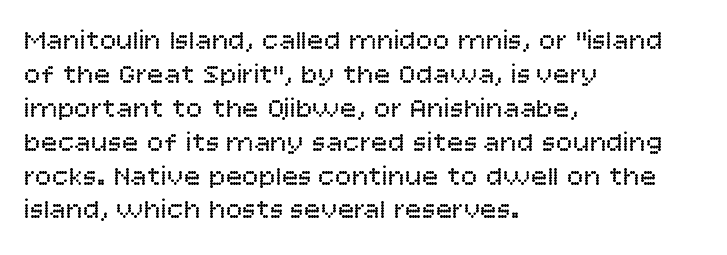
{"serif": "no", "italic": "no", "bold": "no", "weight": "regular", "width": "normal", "stroke_contrast": "low", "x_height": "large", "monospaced": "no", "underline": "no", "align": "left", "line_spacing_ratio": 1.21, "letter_spacing": "normal", "letter_spacing_em": 0.0, "glyph_px": 28}
